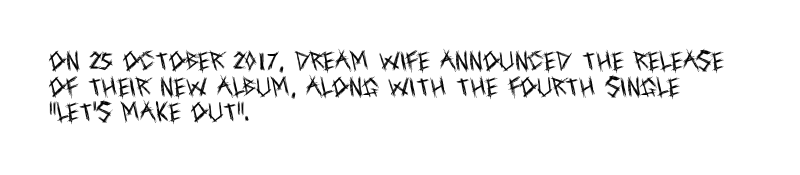
Does extra space separate the letters? No, they use regular spacing. The passage is arranged the way most books set body copy — flush left. The area under the type is left untouched. The face looks like a standard text weight, possibly lighter. Notice how the stems are strictly vertical — no italics here.
